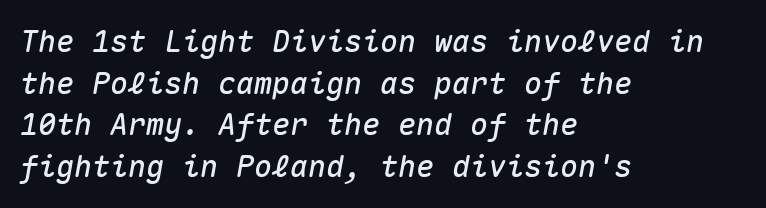
{"italic": "yes", "lean": "right", "slant_degrees": 10, "width": "normal", "stroke_contrast": "medium", "x_height": "medium", "monospaced": "yes", "underline": "no", "align": "left", "line_spacing": "normal", "line_spacing_ratio": 1.39, "letter_spacing": "normal", "letter_spacing_em": 0.0, "glyph_px": 30}
